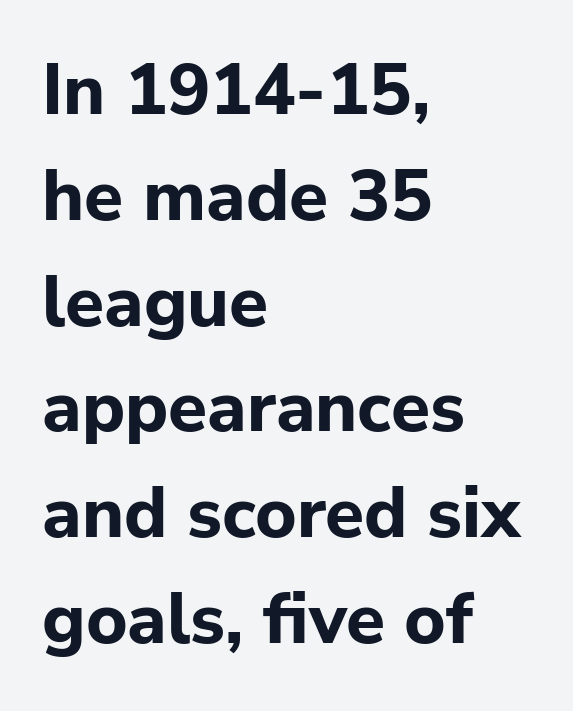
The passage shown is not underscored anywhere. The letters advance in unequal steps, a hallmark of proportional type. Does the leading feel generous? No, just average. Bold? Absolutely — the strokes are thick and heavy.
